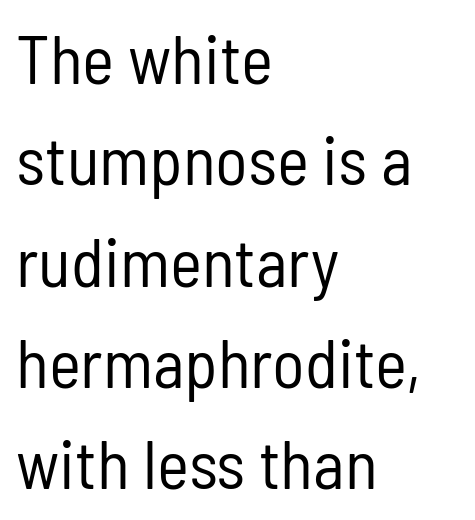
{"serif": "no", "italic": "no", "bold": "no", "weight": "regular", "width": "condensed", "stroke_contrast": "low", "x_height": "medium", "monospaced": "no", "underline": "no", "align": "left", "line_spacing": "normal", "line_spacing_ratio": 1.49, "letter_spacing": "normal", "letter_spacing_em": 0.0, "glyph_px": 68}
